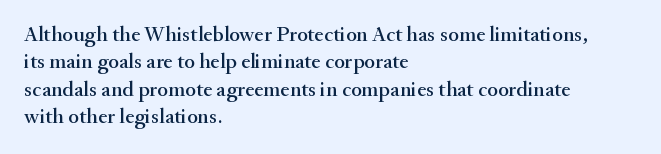
The image shows 22 px text type, upright; set left-aligned, normal line spacing (1.25x), normal letter spacing, not underlined.
